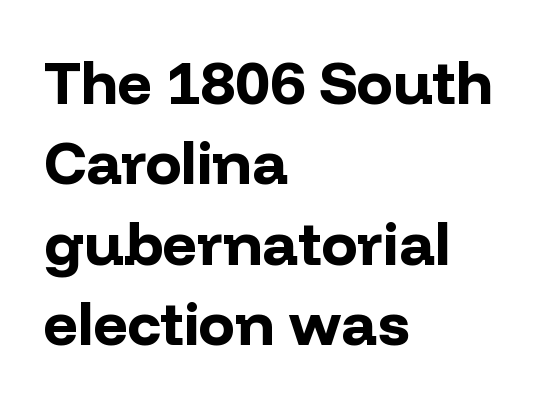
Q: Is the text bold? A: Yes.
Q: Is the text italic (slanted)? A: No, it is upright.
Q: Is the typeface a serif or a sans-serif typeface? A: Sans-serif.
Q: Is the text underlined? A: No.
Q: How is the paragraph aligned? A: Left-aligned.
Q: Is the spacing between letters normal or unusually wide? A: Normal.
Q: Is the spacing between lines tight, normal or loose? A: Normal.
Q: Width (condensed, normal, or wide)? A: Normal.
Q: Stroke contrast? A: Low.
Q: x-height? A: Medium.
Q: Monospaced? A: No.
